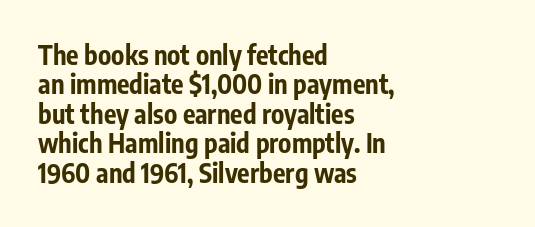
Q: Is the text bold? A: Yes.
Q: Is the text italic (slanted)? A: No, it is upright.
Q: Is the text underlined? A: No.
Q: How is the paragraph aligned? A: Left-aligned.
Q: Is the spacing between letters normal or unusually wide? A: Normal.
Q: Is the spacing between lines tight, normal or loose? A: Tight.
